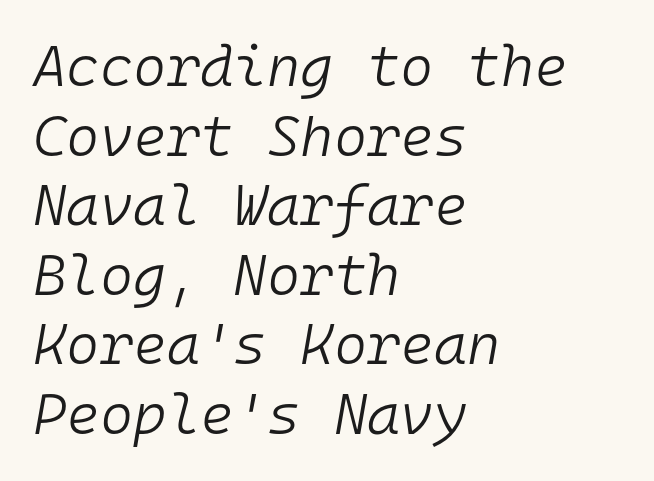
These lines are rendered in a fixed-pitch font. Yep, that's italic — everything's leaning. Default kerning and tracking; the words read as compact shapes. Stroke mass is kept to a normal reading level or below.
